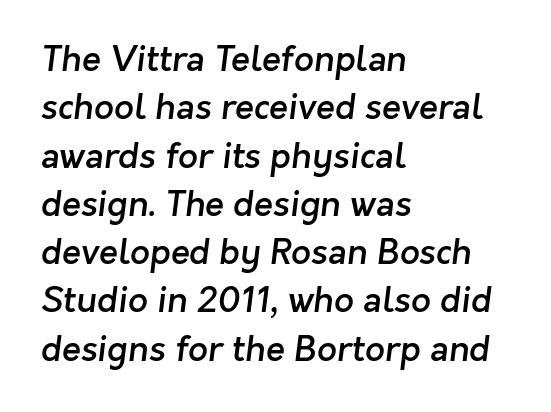
Q: Is the text bold? A: Semi-bold.
Q: Is the typeface a serif or a sans-serif typeface? A: Sans-serif.
Q: Is the text underlined? A: No.
Q: How is the paragraph aligned? A: Left-aligned.
Q: Is the spacing between letters normal or unusually wide? A: Normal.
Q: Is the spacing between lines tight, normal or loose? A: Normal.
Q: Width (condensed, normal, or wide)? A: Normal.
Q: Stroke contrast? A: Low.
Q: x-height? A: Medium.
Q: Monospaced? A: No.
